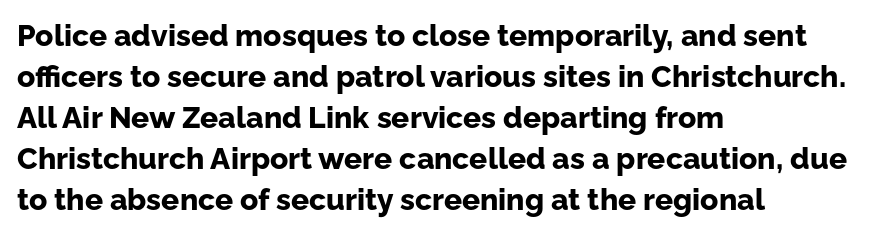
The image shows 30 px bold sans-serif type, upright; set left-aligned, normal line spacing (1.37x), normal letter spacing, not underlined; low stroke contrast and a medium x-height.
